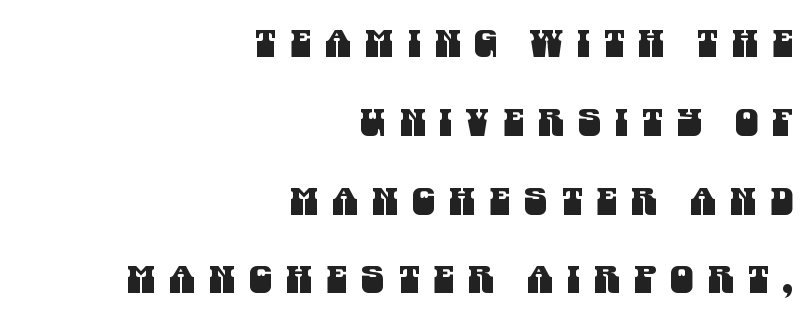
{"serif": "no", "width": "condensed", "stroke_contrast": "medium", "x_height": "large", "monospaced": "no", "underline": "no", "align": "right", "line_spacing": "loose", "line_spacing_ratio": 2.13, "letter_spacing": "wide", "letter_spacing_em": 0.38, "glyph_px": 37}
